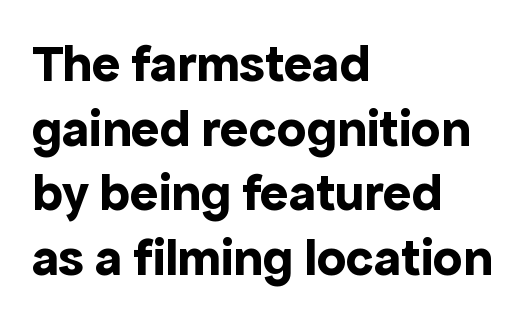
{"serif": "no", "italic": "no", "bold": "yes", "weight": "bold", "width": "normal", "x_height": "medium", "monospaced": "no", "underline": "no", "align": "left", "line_spacing_ratio": 1.22, "letter_spacing": "normal", "letter_spacing_em": 0.0, "glyph_px": 53}
